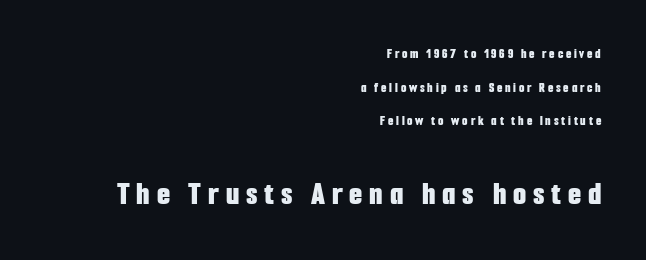
Q: Is the text bold? A: Yes.
Q: Is the text italic (slanted)? A: No, it is upright.
Q: Is the typeface a serif or a sans-serif typeface? A: Sans-serif.
Q: Is the text underlined? A: No.
Q: How is the paragraph aligned? A: Right-aligned.
Q: Is the spacing between letters normal or unusually wide? A: Unusually wide.
Q: Is the spacing between lines tight, normal or loose? A: Loose.
Q: Which block of text is set in a larger size, the first (top) or the second (bottom)? A: The second (bottom) one.
Q: Width (condensed, normal, or wide)? A: Condensed.
Q: Stroke contrast? A: Low.
Q: x-height? A: Medium.
Q: Monospaced? A: No.
